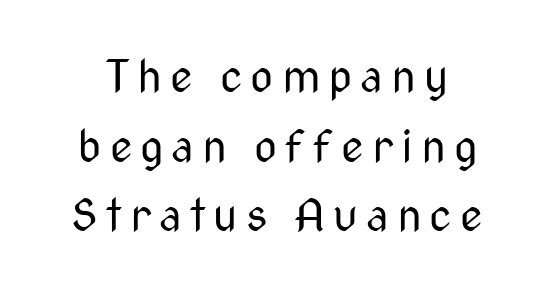
Grotesque or geometric, the face here clearly has no serifs. Proportional: the letters do not fall into vertical columns. Letters have the restrained weight of plain body copy at most. The passage shown is not underscored anywhere.
